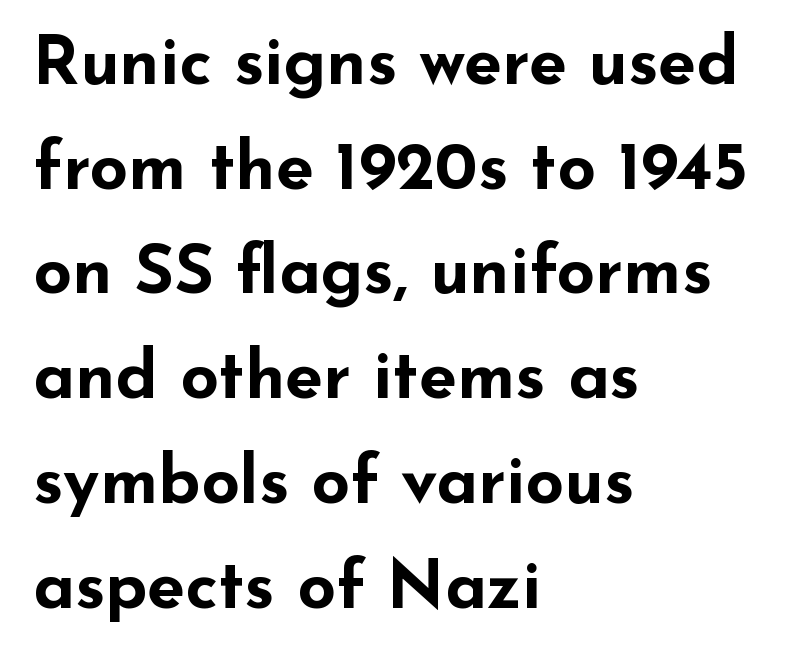
Q: Is the text bold? A: Yes.
Q: Is the text italic (slanted)? A: No, it is upright.
Q: Is the typeface a serif or a sans-serif typeface? A: Sans-serif.
Q: Is the text underlined? A: No.
Q: How is the paragraph aligned? A: Left-aligned.
Q: Is the spacing between letters normal or unusually wide? A: Normal.
Q: Is the spacing between lines tight, normal or loose? A: Normal.
Q: Width (condensed, normal, or wide)? A: Wide.
Q: Stroke contrast? A: Low.
Q: x-height? A: Small.
Q: Monospaced? A: No.
